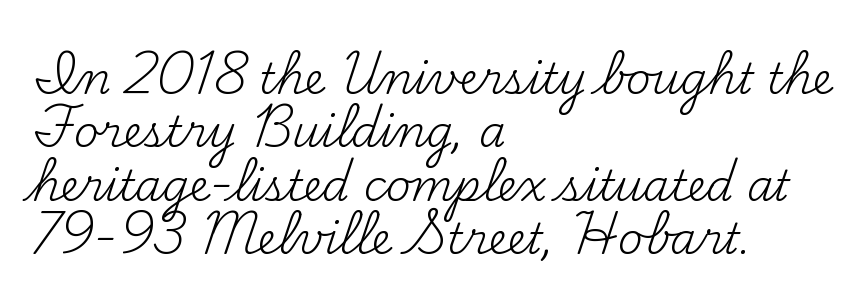
Q: Is the text bold? A: No.
Q: Is the text italic (slanted)? A: Yes.
Q: Is the typeface a serif or a sans-serif typeface? A: Serif.
Q: Is the text underlined? A: No.
Q: How is the paragraph aligned? A: Left-aligned.
Q: Is the spacing between letters normal or unusually wide? A: Normal.
Q: Width (condensed, normal, or wide)? A: Normal.
Q: Stroke contrast? A: Medium.
Q: x-height? A: Small.
Q: Monospaced? A: No.
